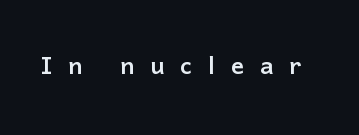
What kind of face is this? One without serifs — a sans. The words here are not underlined. Inter-character spacing is expanded well beyond the font's built-in metrics. In terms of posture, this sample is upright. Think of a printed novel: that variable character pitch is what you see here.
